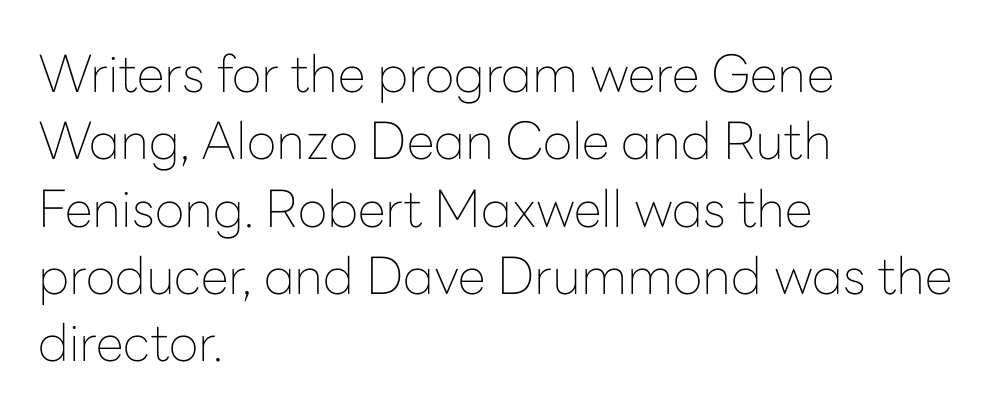
Teacher's note: observe the even left margin — that is flush-left alignment. Grotesque or geometric, the face here clearly has no serifs. Descenders hang freely into open space. When letters stand straight like this, we call the style roman or upright. This sample has the flowing, uneven cadence of proportional lettering.
